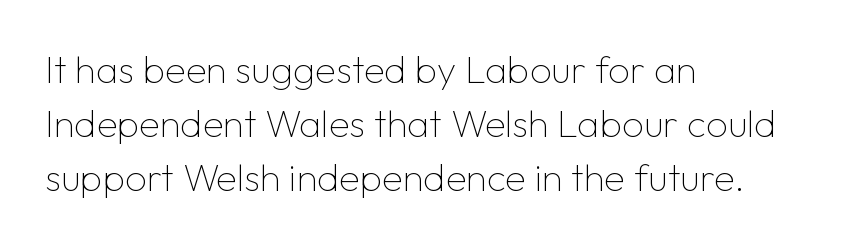
Q: Is the text bold? A: No.
Q: Is the text italic (slanted)? A: No, it is upright.
Q: Is the typeface a serif or a sans-serif typeface? A: Sans-serif.
Q: Is the text underlined? A: No.
Q: How is the paragraph aligned? A: Left-aligned.
Q: Is the spacing between letters normal or unusually wide? A: Normal.
Q: Is the spacing between lines tight, normal or loose? A: Normal.
Q: Width (condensed, normal, or wide)? A: Normal.
Q: Stroke contrast? A: Low.
Q: x-height? A: Medium.
Q: Monospaced? A: No.
